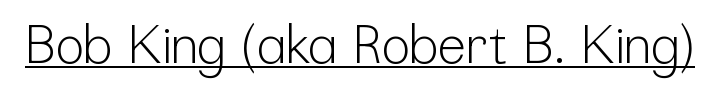
Does the lettering tilt? It doesn't — this is upright. The rendering shows plain stroke endings on the letterforms — a sans-serif design. Each letter keeps its own natural width here, so spacing adapts to shape. The weight would be labelled regular, book, light, or lighter still. The passage shown has conventional tracking throughout.
